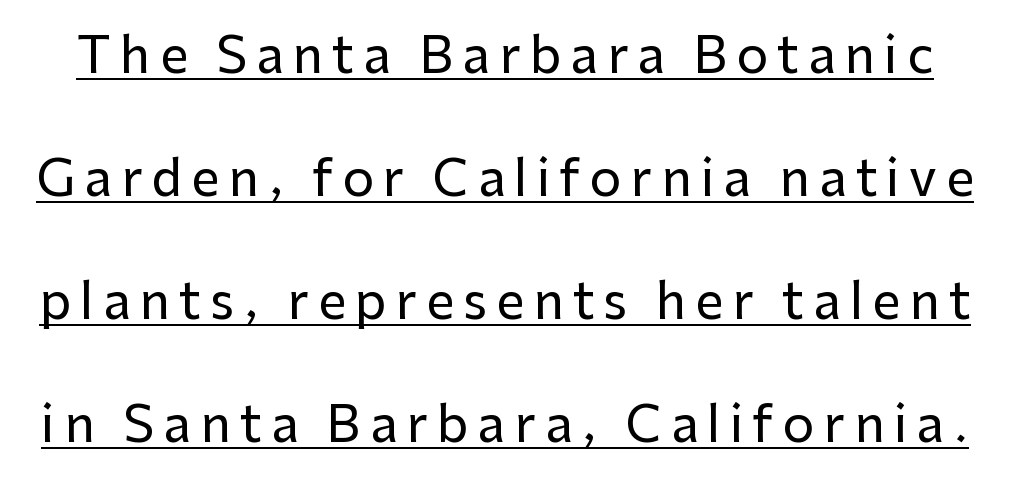
Q: Is the text italic (slanted)? A: No, it is upright.
Q: Is the typeface a serif or a sans-serif typeface? A: Sans-serif.
Q: Is the text underlined? A: Yes.
Q: Is the spacing between lines tight, normal or loose? A: Loose.
Q: Width (condensed, normal, or wide)? A: Normal.
Q: Stroke contrast? A: Low.
Q: x-height? A: Medium.
Q: Monospaced? A: No.
